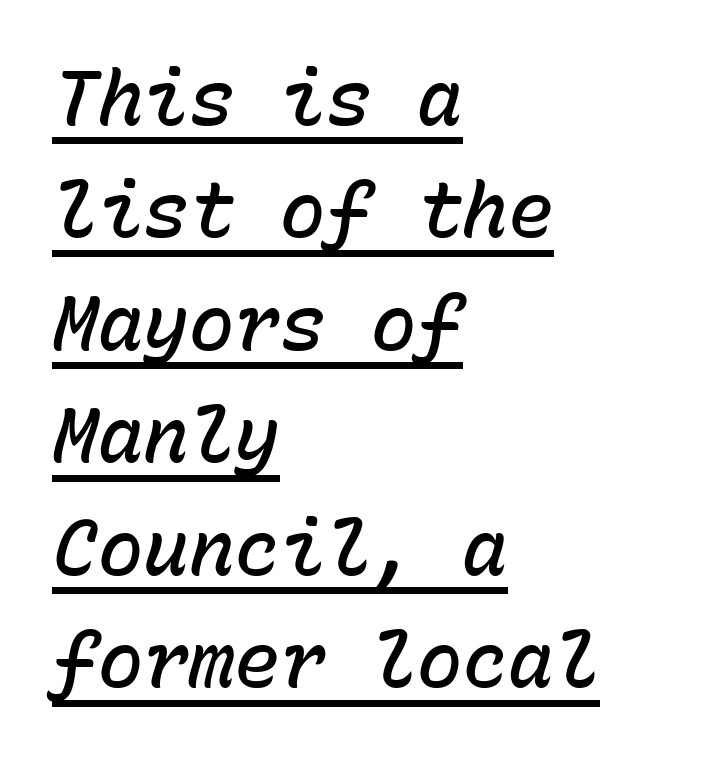
{"italic": "yes", "lean": "right", "slant_degrees": 15, "bold": "semi", "weight": "semibold", "width": "normal", "stroke_contrast": "low", "x_height": "medium", "monospaced": "yes", "underline": "yes", "align": "left", "line_spacing": "normal", "line_spacing_ratio": 1.48, "letter_spacing": "normal", "letter_spacing_em": 0.0, "glyph_px": 76}
